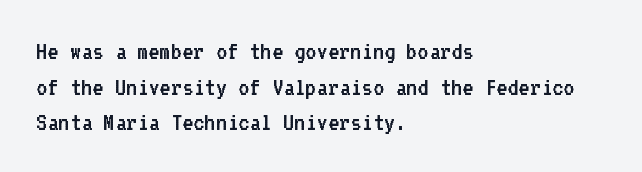
Notice how descenders clear the ascenders below comfortably — that's standard leading. Rule under the text: the space is simply empty. This rendering uses left alignment, leaving the right contour irregular. The type sits square on the baseline with zero lean. The font sits on the lighter half of the weight spectrum, regular included. The gaps between neighbouring characters are ordinary and unremarkable.
